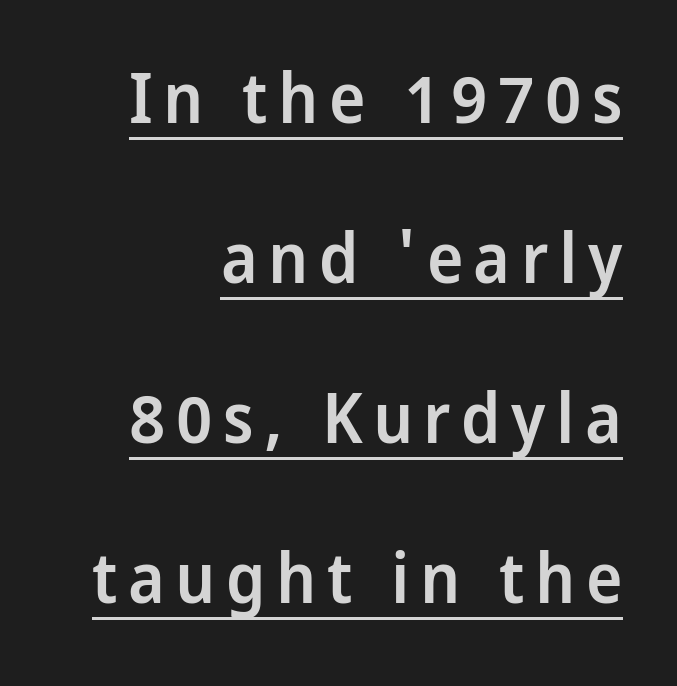
The image shows 69 px semibold, condensed sans-serif type, upright; set right-aligned, loose line spacing (2.32x), underlined; low stroke contrast and a large x-height.
